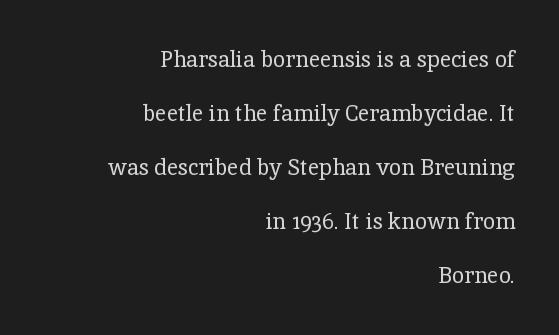
{"italic": "no", "bold": "no", "underline": "no", "align": "right", "line_spacing": "loose", "line_spacing_ratio": 2.46, "letter_spacing": "normal", "letter_spacing_em": 0.0, "glyph_px": 22}
